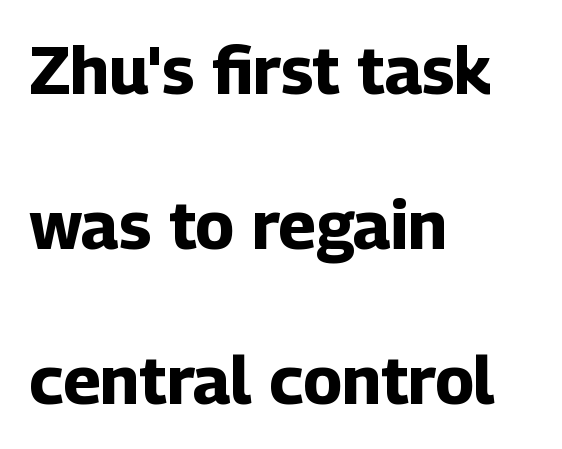
{"serif": "no", "italic": "no", "bold": "yes", "weight": "bold", "width": "normal", "stroke_contrast": "low", "x_height": "medium", "monospaced": "no", "underline": "no", "align": "left", "line_spacing": "loose", "line_spacing_ratio": 2.31, "letter_spacing": "normal", "letter_spacing_em": 0.0, "glyph_px": 67}
